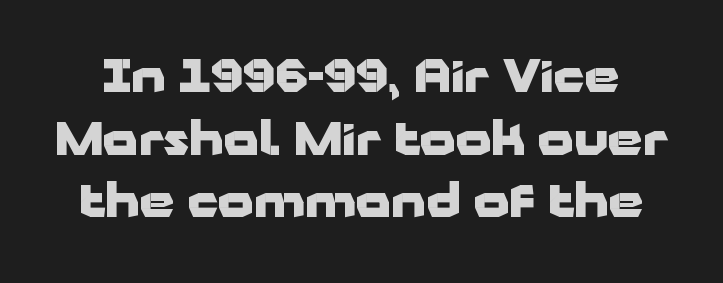
Q: Is the text bold? A: Yes.
Q: Is the text italic (slanted)? A: No, it is upright.
Q: Is the typeface a serif or a sans-serif typeface? A: Sans-serif.
Q: Is the text underlined? A: No.
Q: Is the spacing between letters normal or unusually wide? A: Normal.
Q: Is the spacing between lines tight, normal or loose? A: Normal.
Q: Width (condensed, normal, or wide)? A: Wide.
Q: Stroke contrast? A: Low.
Q: x-height? A: Medium.
Q: Monospaced? A: No.
